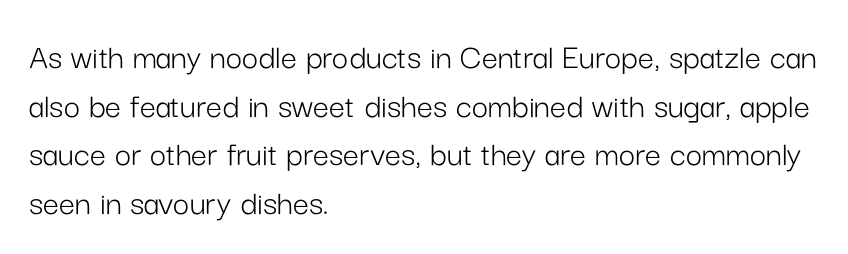
The image shows 36 px light sans-serif type, upright; set left-aligned, normal line spacing (1.35x), normal letter spacing, not underlined; low stroke contrast and a medium x-height.
